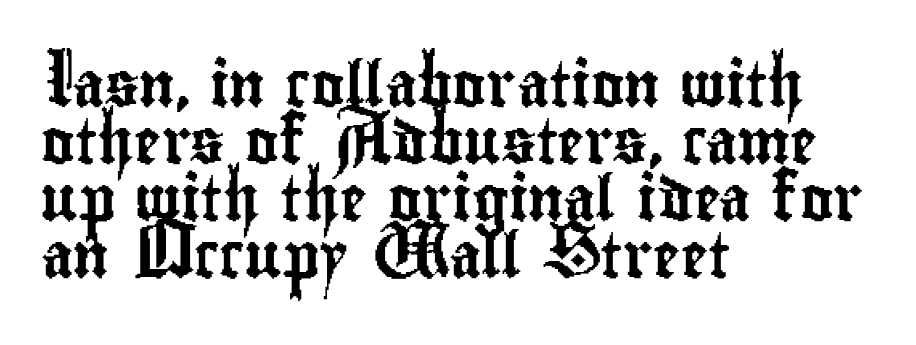
{"serif": "no", "italic": "no", "width": "condensed", "stroke_contrast": "low", "x_height": "small", "monospaced": "no", "underline": "no", "align": "left", "line_spacing": "normal", "line_spacing_ratio": 1.27, "letter_spacing": "normal", "letter_spacing_em": 0.0, "glyph_px": 45}
